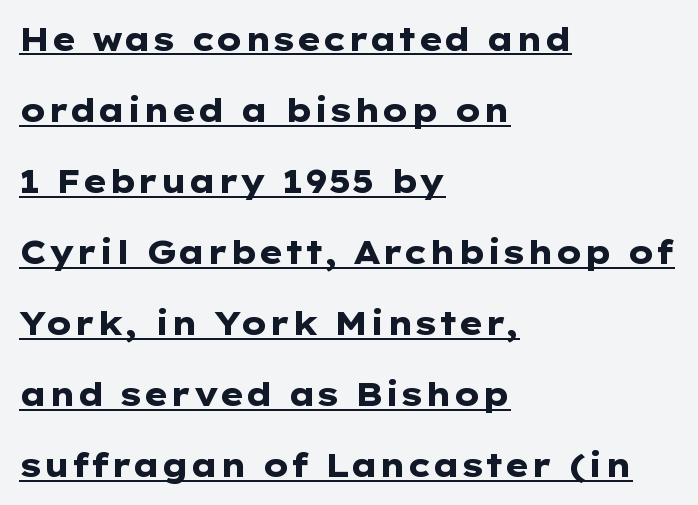
The image shows 32 px heavy, wide sans-serif type, upright; set left-aligned, loose line spacing (2.22x), normal letter spacing, underlined; low stroke contrast and a medium x-height.
